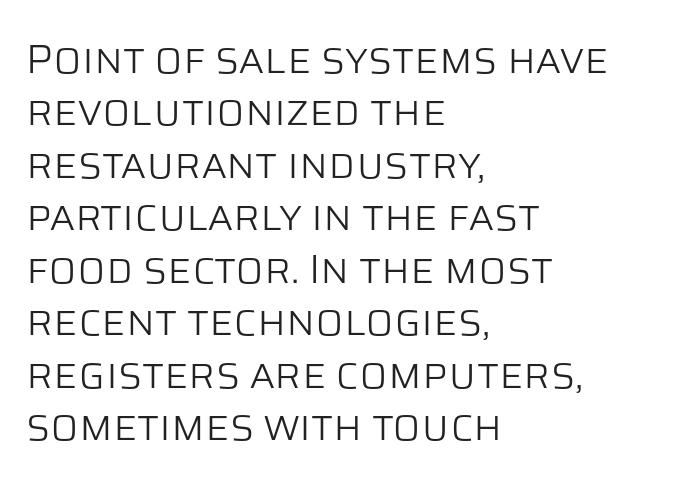
Check under the words: just untouched page. Students, observe: this is what conventionally led text looks like. Spacing between characters is what you'd get straight out of the box. Stems here are at most as thick as an everyday book face. The characters display no serif detailing; their extremities are plain.
